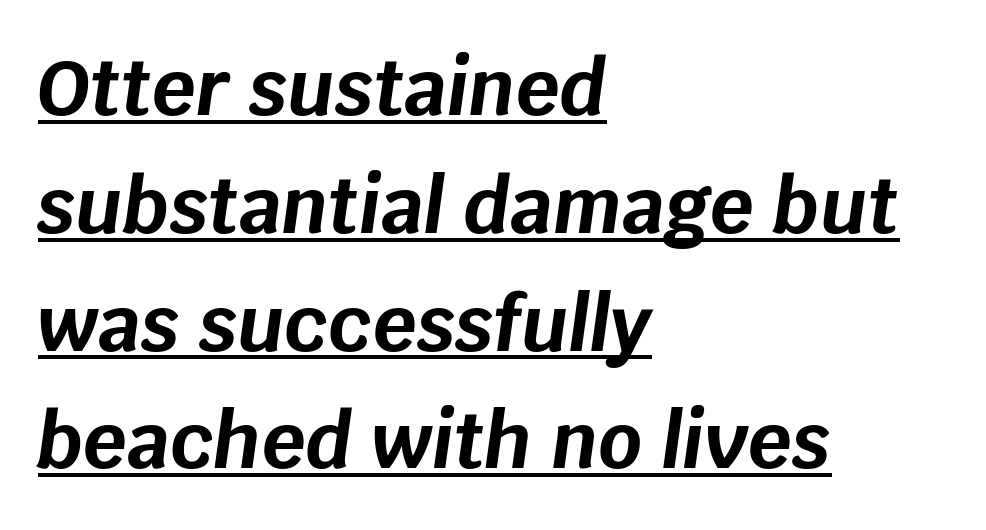
Q: Is the text bold? A: Yes.
Q: Is the text italic (slanted)? A: Yes, it leans right by about 8 degrees.
Q: Is the text underlined? A: Yes.
Q: How is the paragraph aligned? A: Left-aligned.
Q: Is the spacing between letters normal or unusually wide? A: Normal.
Q: Is the spacing between lines tight, normal or loose? A: Normal.
Q: Width (condensed, normal, or wide)? A: Normal.
Q: Stroke contrast? A: Low.
Q: x-height? A: Large.
Q: Monospaced? A: No.
